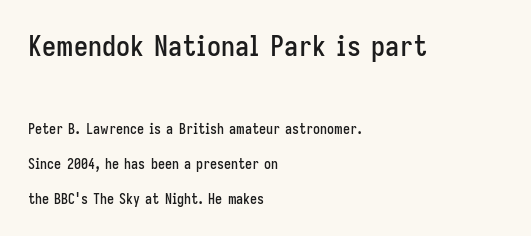
Think of a printed novel: that variable character pitch is what you see here. I'd call this a sans setting — the letters go barefoot. This sample uses an upright cut, with every glyph sitting square on the baseline. A student would notice the top passage is typeset larger than what follows. Descender tails drop into unmarked territory.
